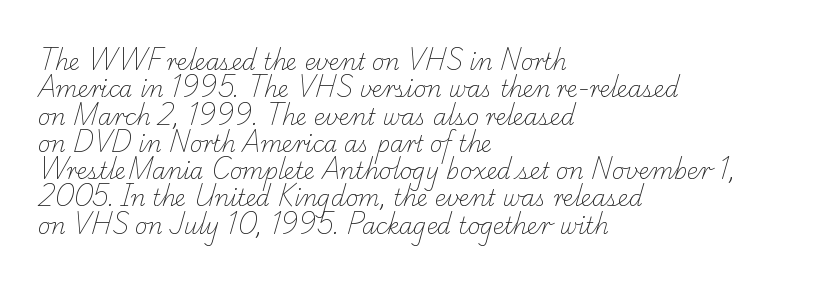
Does extra space separate the letters? No, they use regular spacing. Is the stroke heavy? The answer is a plain regular-or-lighter. Descenders are the only things crossing below the line. The paragraph shown leans on its left margin.
